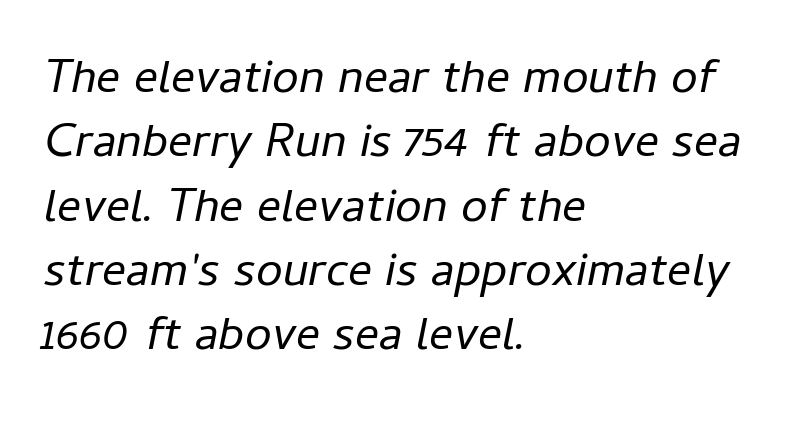
The lines sit at an ordinary, default distance from one another. Tracking value appears to be zero — textbook default spacing. Character widths vary here, with narrow letters taking less room than wide ones. These glyphs show unthickened strokes, regular width or finer. The rendering anchors every line to the left-hand side.
